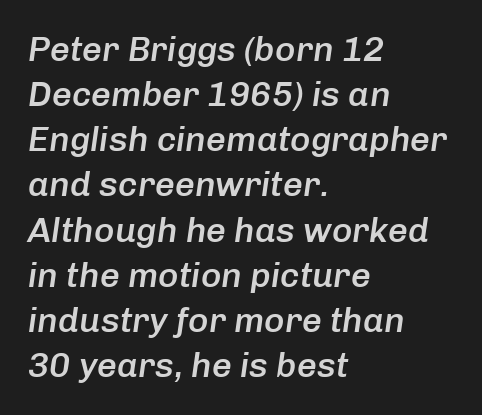
The space directly below the letters is spotless. Rendered with sloped, italic letterforms. The ragged edge is on the right, which tells us the setting is flush left. The strokes are fattened partway — semibold, not bold.
